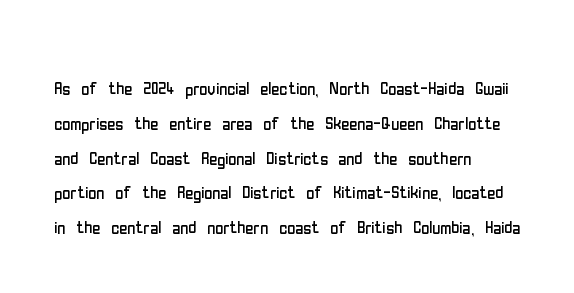
Q: Is the text bold? A: No.
Q: Is the text italic (slanted)? A: No, it is upright.
Q: Is the text underlined? A: No.
Q: How is the paragraph aligned? A: Left-aligned.
Q: Is the spacing between letters normal or unusually wide? A: Normal.
Q: Is the spacing between lines tight, normal or loose? A: Normal.
